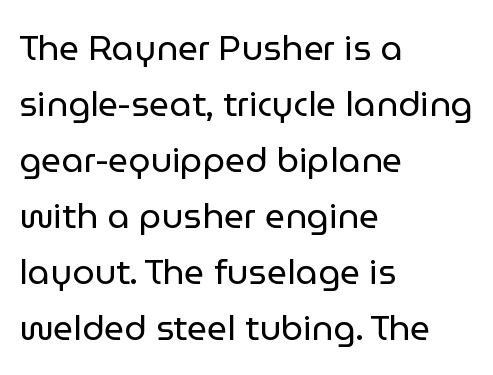
The image shows 35 px regular-weight sans-serif type, upright; set left-aligned, normal line spacing (1.6x), normal letter spacing, not underlined; low stroke contrast and a medium x-height.
